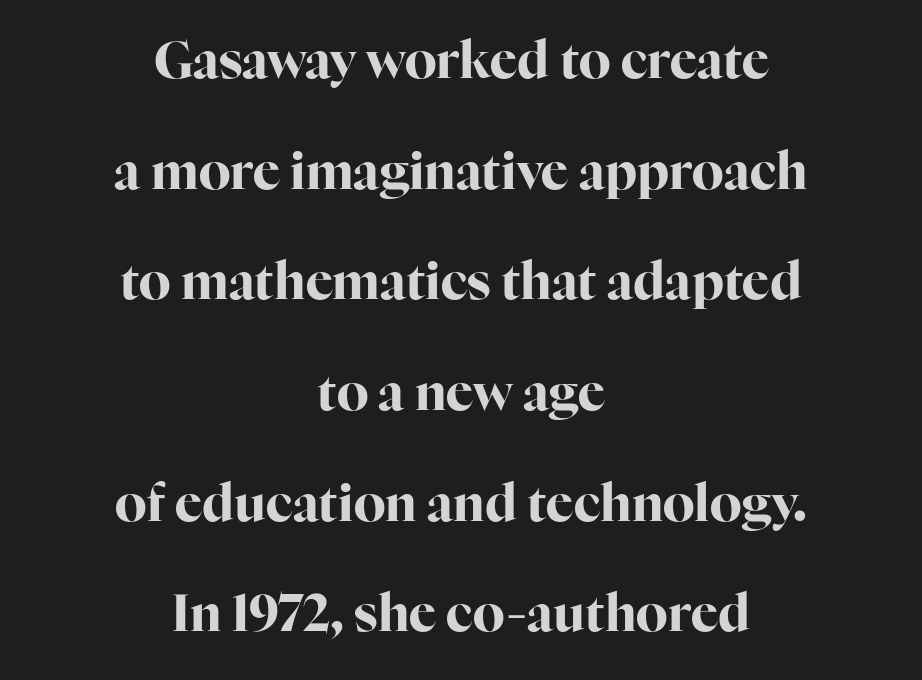
Q: Is the text bold? A: Yes.
Q: Is the text italic (slanted)? A: No, it is upright.
Q: Is the typeface a serif or a sans-serif typeface? A: Serif.
Q: Is the text underlined? A: No.
Q: How is the paragraph aligned? A: Centered.
Q: Is the spacing between letters normal or unusually wide? A: Normal.
Q: Is the spacing between lines tight, normal or loose? A: Loose.
Q: Width (condensed, normal, or wide)? A: Normal.
Q: Stroke contrast? A: High.
Q: x-height? A: Medium.
Q: Monospaced? A: No.
